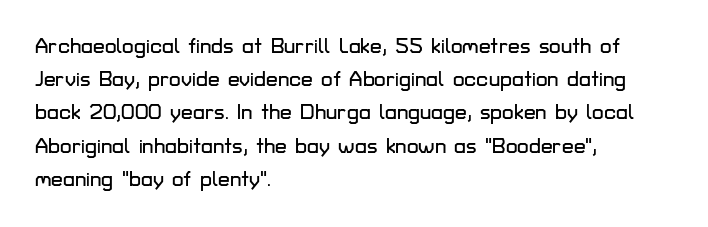
Q: Is the text italic (slanted)? A: No, it is upright.
Q: Is the text underlined? A: No.
Q: How is the paragraph aligned? A: Left-aligned.
Q: Is the spacing between letters normal or unusually wide? A: Normal.
Q: Is the spacing between lines tight, normal or loose? A: Normal.
